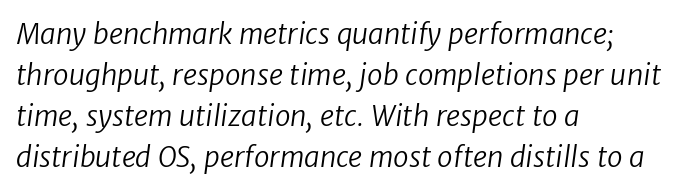
{"serif": "no", "bold": "no", "weight": "regular", "width": "normal", "stroke_contrast": "low", "x_height": "medium", "monospaced": "no", "underline": "no", "align": "left", "line_spacing": "normal", "line_spacing_ratio": 1.46, "letter_spacing": "normal", "letter_spacing_em": 0.0, "glyph_px": 28}
